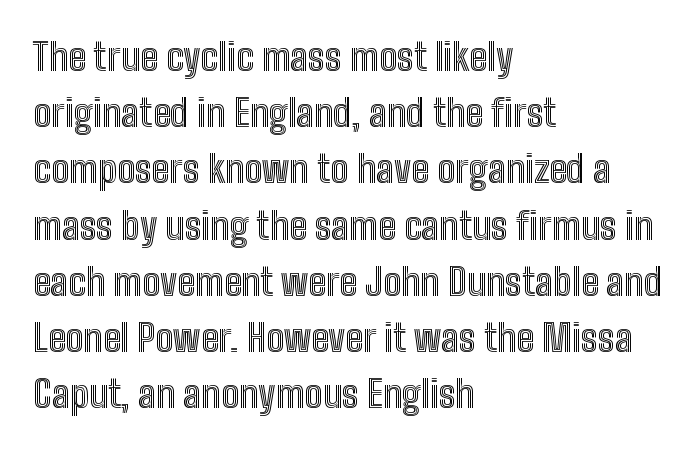
No word sits above an underline. You can tell it's not italic because the verticals are truly vertical. This sample is left-justified, so line endings fall wherever the words run out. Tracking value appears to be zero — textbook default spacing. The rendering uses natural spacing where letterforms have individual widths. The passage shown stacks its lines at a standard gap.
